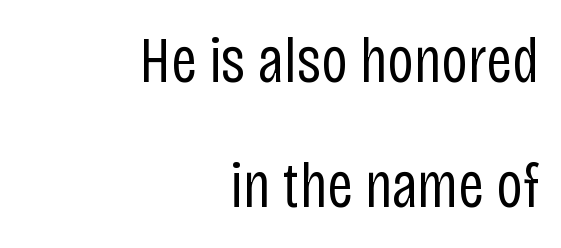
Spacing verdict: proportional, widths tailored to each character. The specimen omits any rule beneath the text block's lines. Nothing heavy about these letters — not bold at all. Characters remain perfectly vertical along every line. Nope, no serifs anywhere on these letters.
